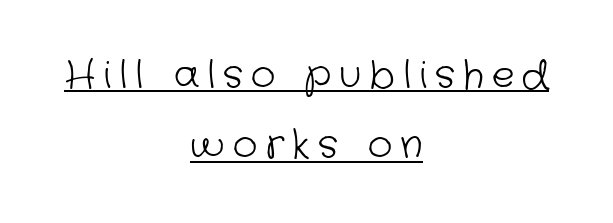
The image shows 38 px light sans-serif type; set centered, line spacing 1.85x, unusually wide letter spacing (+0.21 em), underlined; low stroke contrast and a medium x-height.
